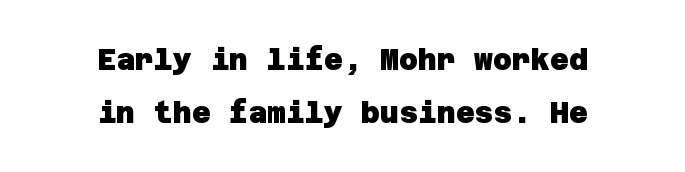
{"serif": "no", "bold": "yes", "weight": "heavy", "width": "normal", "stroke_contrast": "low", "x_height": "large", "underline": "no", "align": "center", "line_spacing_ratio": 1.82, "letter_spacing": "normal", "letter_spacing_em": 0.0, "glyph_px": 29}
